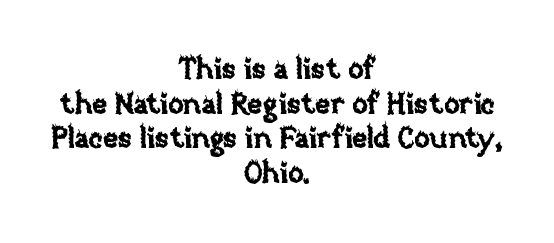
The image shows 29 px text type, upright; set centered, line spacing 1.19x, normal letter spacing, not underlined; low stroke contrast and a large x-height.
